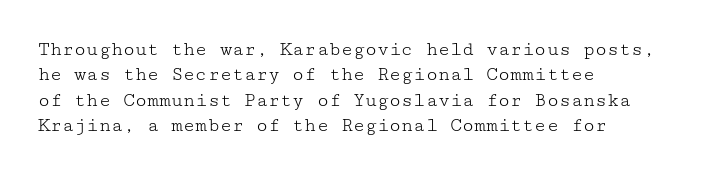
The image shows 20 px text type, upright; set left-aligned, normal line spacing (1.27x), normal letter spacing, not underlined.
